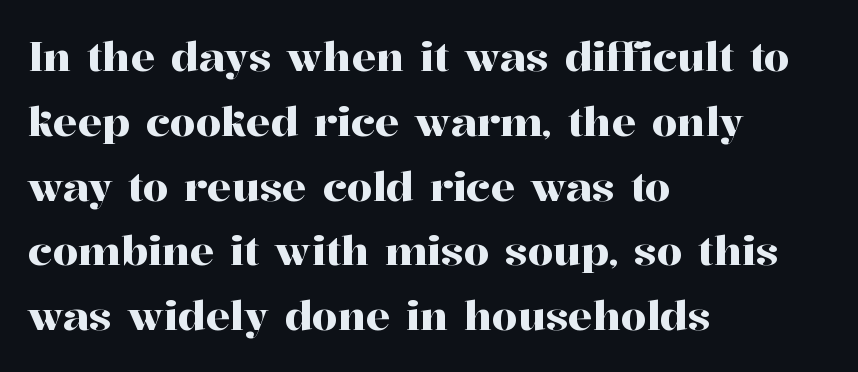
{"serif": "yes", "italic": "no", "width": "normal", "stroke_contrast": "high", "x_height": "medium", "monospaced": "no", "underline": "no", "align": "left", "line_spacing": "normal", "line_spacing_ratio": 1.58, "letter_spacing": "normal", "letter_spacing_em": 0.0, "glyph_px": 41}
